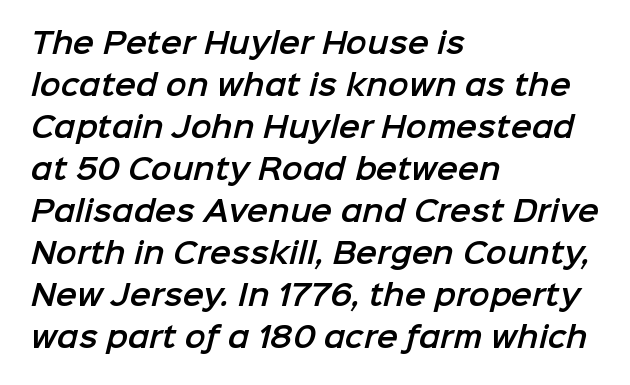
{"serif": "no", "width": "normal", "stroke_contrast": "low", "x_height": "medium", "monospaced": "no", "underline": "no", "align": "left", "line_spacing": "normal", "line_spacing_ratio": 1.5, "letter_spacing": "normal", "letter_spacing_em": 0.0, "glyph_px": 28}
